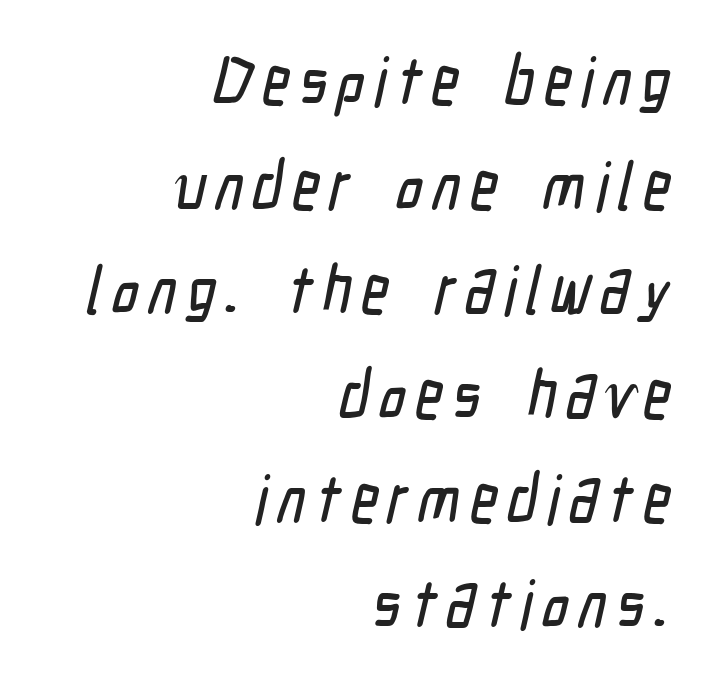
Q: Is the typeface a serif or a sans-serif typeface? A: Sans-serif.
Q: Is the text underlined? A: No.
Q: How is the paragraph aligned? A: Right-aligned.
Q: Is the spacing between lines tight, normal or loose? A: Normal.
Q: Width (condensed, normal, or wide)? A: Condensed.
Q: Stroke contrast? A: Low.
Q: x-height? A: Medium.
Q: Monospaced? A: No.
